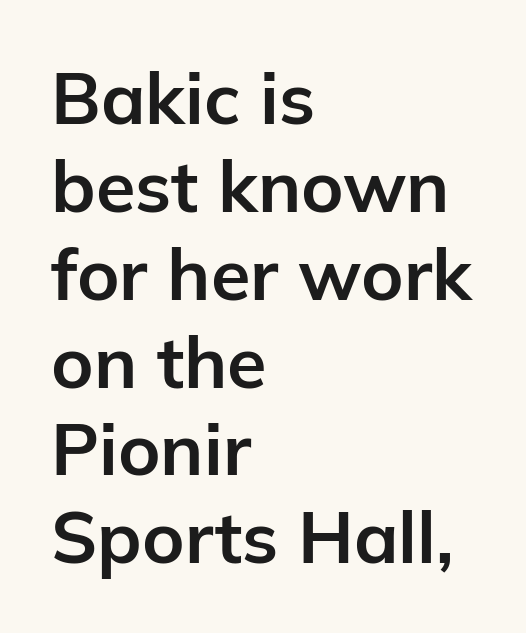
The image shows 72 px bold sans-serif type, upright; set left-aligned, line spacing 1.22x, normal letter spacing, not underlined; low stroke contrast and a medium x-height.
